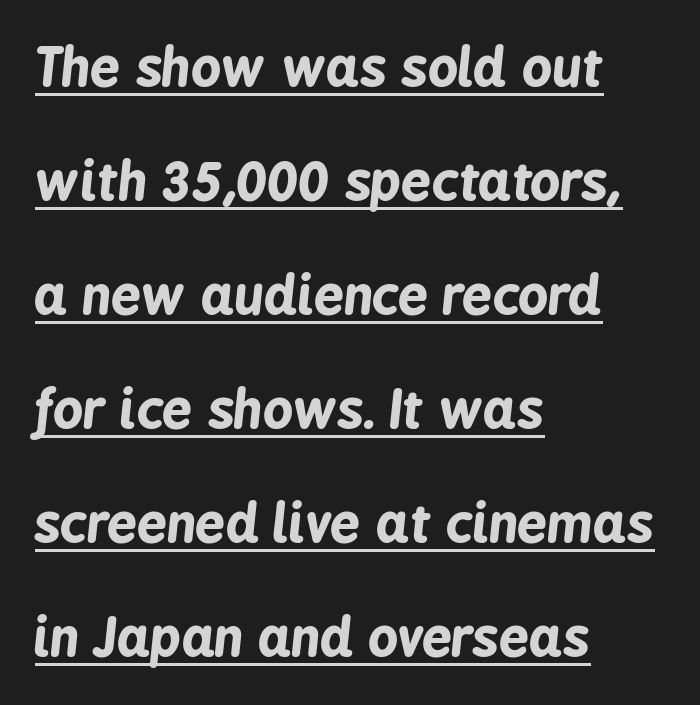
Q: Is the text bold? A: Yes.
Q: Is the text italic (slanted)? A: Yes, it leans right by about 6 degrees.
Q: Is the text underlined? A: Yes.
Q: How is the paragraph aligned? A: Left-aligned.
Q: Is the spacing between letters normal or unusually wide? A: Normal.
Q: Is the spacing between lines tight, normal or loose? A: Loose.
Q: Width (condensed, normal, or wide)? A: Condensed.
Q: Stroke contrast? A: Low.
Q: x-height? A: Medium.
Q: Monospaced? A: No.
